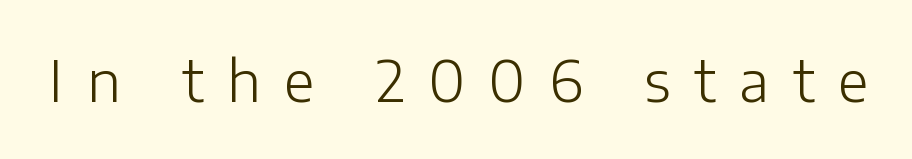
The image shows 56 px light sans-serif type, upright; set unusually wide letter spacing (+0.42 em), not underlined; low stroke contrast and a medium x-height.
